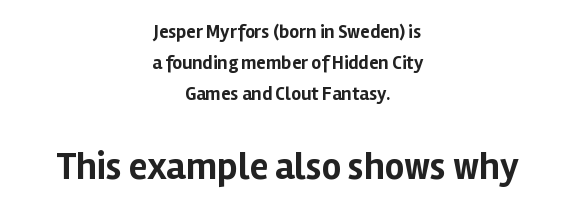
Honestly, the letter spacing is just normal — you wouldn't notice it. The typesetting leans heavy: a genuine bold. Scale increases going downward across the two blocks. Nope, not italic — everything's standing straight.
